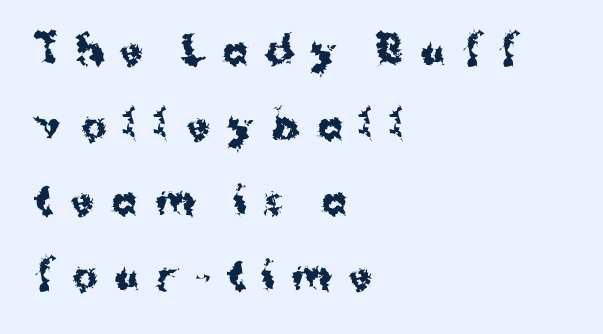
{"serif": "no", "italic": "no", "bold": "yes", "weight": "bold", "width": "normal", "stroke_contrast": "medium", "x_height": "medium", "monospaced": "no", "underline": "no", "align": "left", "line_spacing": "loose", "line_spacing_ratio": 1.97, "letter_spacing": "wide", "letter_spacing_em": 0.44, "glyph_px": 38}
